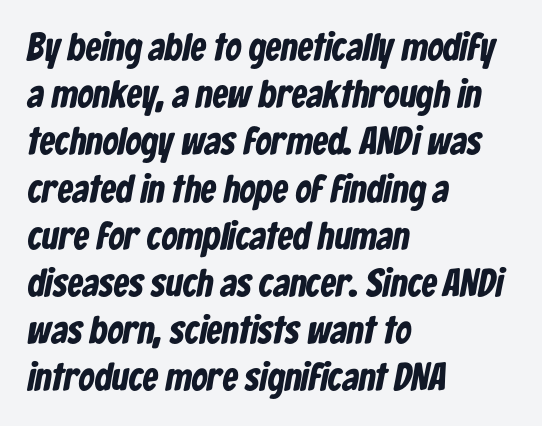
Q: Is the text bold? A: Yes.
Q: Is the typeface a serif or a sans-serif typeface? A: Sans-serif.
Q: Is the text underlined? A: No.
Q: How is the paragraph aligned? A: Left-aligned.
Q: Is the spacing between letters normal or unusually wide? A: Normal.
Q: Width (condensed, normal, or wide)? A: Condensed.
Q: Stroke contrast? A: Low.
Q: x-height? A: Medium.
Q: Monospaced? A: No.
